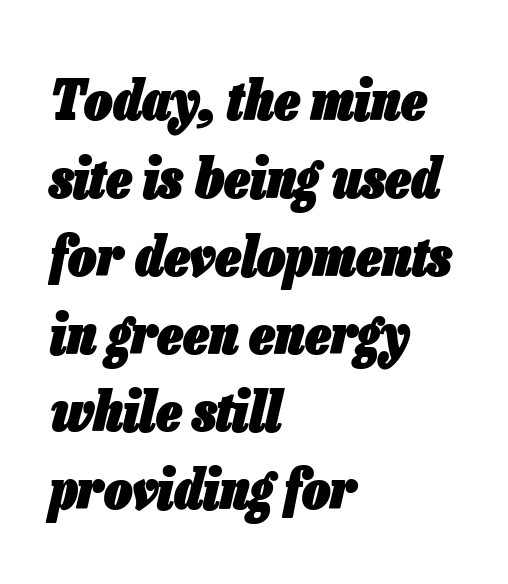
How heavy is the stroke? Heavy — this is a bold. The area under the type is left untouched. A typesetter would call this proportional, since set widths differ per character. The specimen reads as italic at a glance. In terms of leading, this rendering sits right in the middle.
